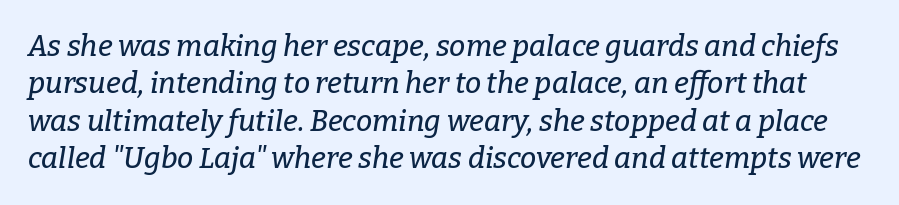
Q: Is the text italic (slanted)? A: Yes, it leans right by about 9 degrees.
Q: Is the typeface a serif or a sans-serif typeface? A: Serif.
Q: Is the text underlined? A: No.
Q: Is the spacing between letters normal or unusually wide? A: Normal.
Q: Is the spacing between lines tight, normal or loose? A: Normal.
Q: Width (condensed, normal, or wide)? A: Normal.
Q: Stroke contrast? A: Low.
Q: x-height? A: Medium.
Q: Monospaced? A: No.
